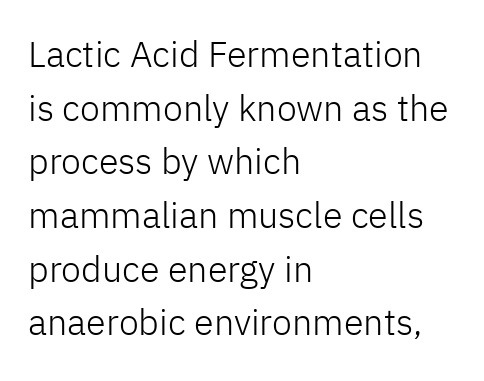
Q: Is the text bold? A: No.
Q: Is the text italic (slanted)? A: No, it is upright.
Q: Is the typeface a serif or a sans-serif typeface? A: Sans-serif.
Q: Is the text underlined? A: No.
Q: How is the paragraph aligned? A: Left-aligned.
Q: Is the spacing between letters normal or unusually wide? A: Normal.
Q: Is the spacing between lines tight, normal or loose? A: Normal.
Q: Width (condensed, normal, or wide)? A: Normal.
Q: Stroke contrast? A: Low.
Q: x-height? A: Medium.
Q: Monospaced? A: No.
